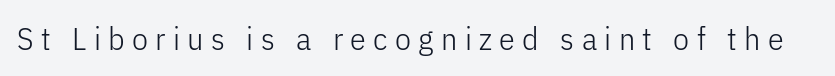
The letters advance in unequal steps, a hallmark of proportional type. In terms of posture, this sample is upright. The font sits on the lighter half of the weight spectrum, regular included. Beneath every word, the page is bare. Inter-character spacing is expanded well beyond the font's built-in metrics.
